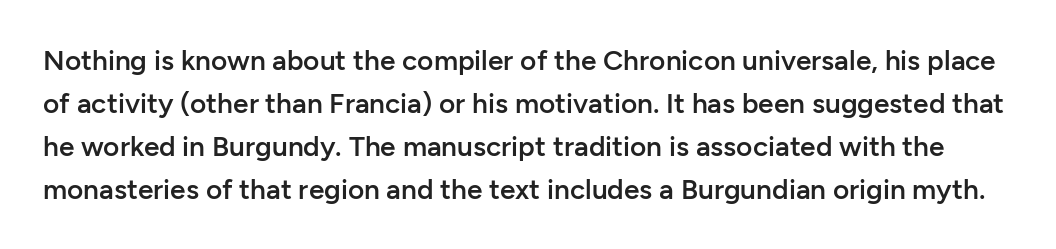
The image shows 28 px semibold sans-serif type, upright; set normal line spacing (1.53x), normal letter spacing, not underlined; low stroke contrast and a medium x-height.
